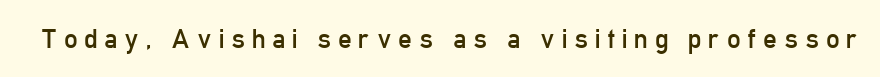
Q: Is the text bold? A: No.
Q: Is the text italic (slanted)? A: No, it is upright.
Q: Is the text underlined? A: No.
Q: Is the spacing between letters normal or unusually wide? A: Unusually wide.
